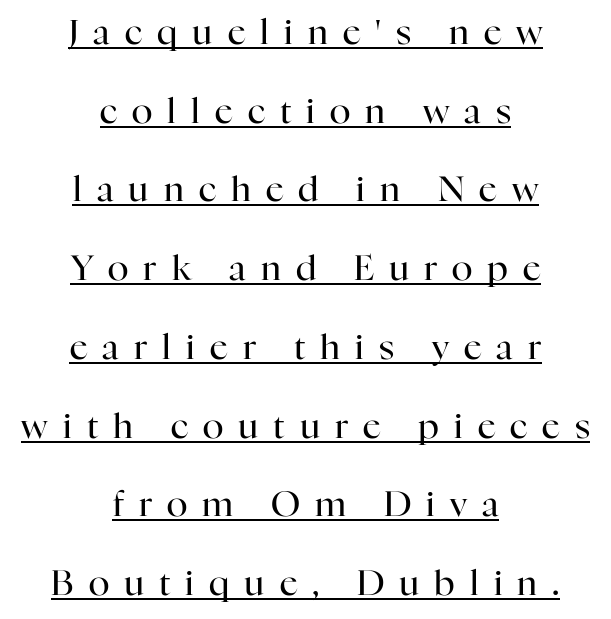
The image shows 35 px regular-weight serif type, upright; set centered, loose line spacing (2.25x), unusually wide letter spacing (+0.43 em), underlined; high stroke contrast and a medium x-height.
